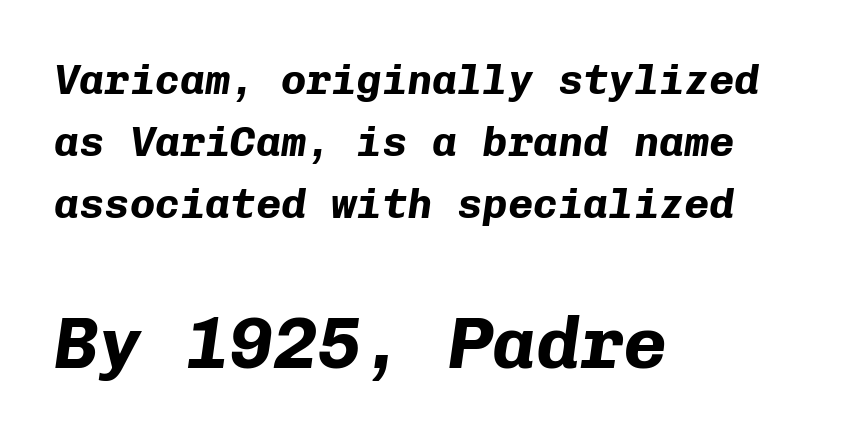
The image shows 73 px bold type, italic (leaning right), monospaced; set left-aligned, normal line spacing (1.48x), normal letter spacing, not underlined; the second (bottom) block is 1.74x larger; low stroke contrast and a medium x-height.
